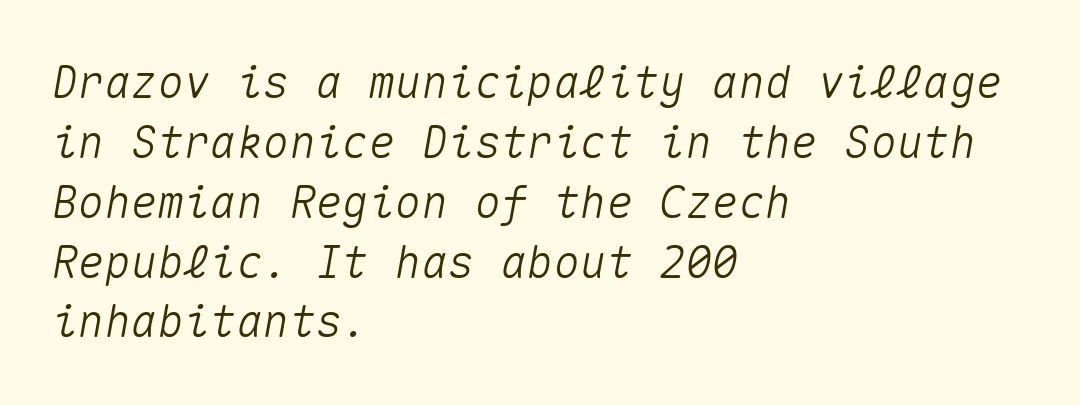
The image shows 44 px text type, italic (leaning right), monospaced; set left-aligned, normal line spacing (1.36x), normal letter spacing, not underlined; medium stroke contrast and a medium x-height.
